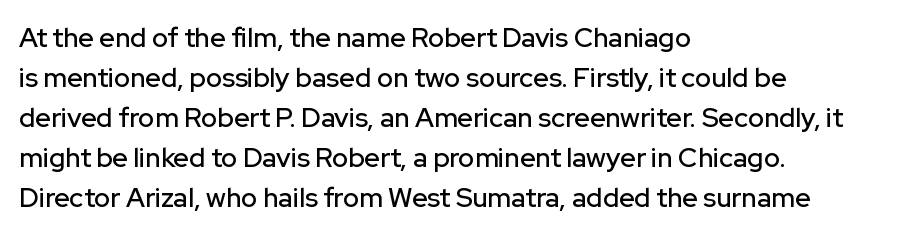
The image shows 27 px text type, upright; set left-aligned, normal line spacing (1.48x), normal letter spacing, not underlined.
